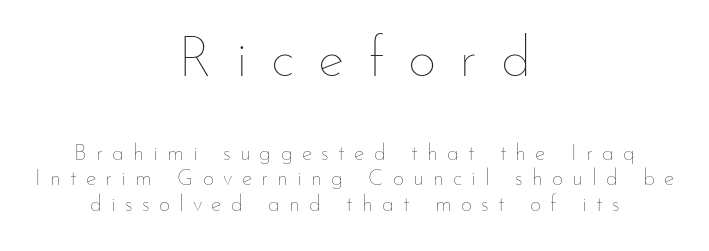
Proportional: the letters do not fall into vertical columns. The typesetter chose a symmetrical, centered arrangement here. Think standard paragraph weight, or any step lighter than that. The first block has been scaled up relative to the second. Italic? Not at all — the glyphs are vertical. Reading down the column, the eye jumps only a short way to each next line.
